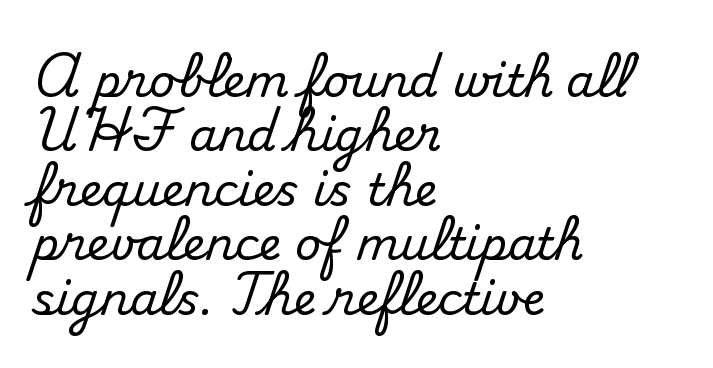
{"serif": "yes", "width": "normal", "stroke_contrast": "medium", "x_height": "small", "monospaced": "no", "underline": "no", "align": "left", "line_spacing_ratio": 1.21, "letter_spacing": "normal", "letter_spacing_em": 0.0, "glyph_px": 45}
